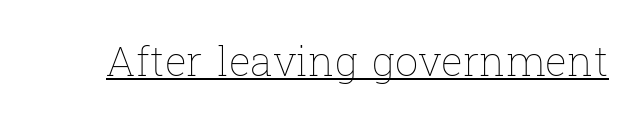
The image shows 41 px thin type, upright; set normal letter spacing, underlined; low stroke contrast and a medium x-height.
